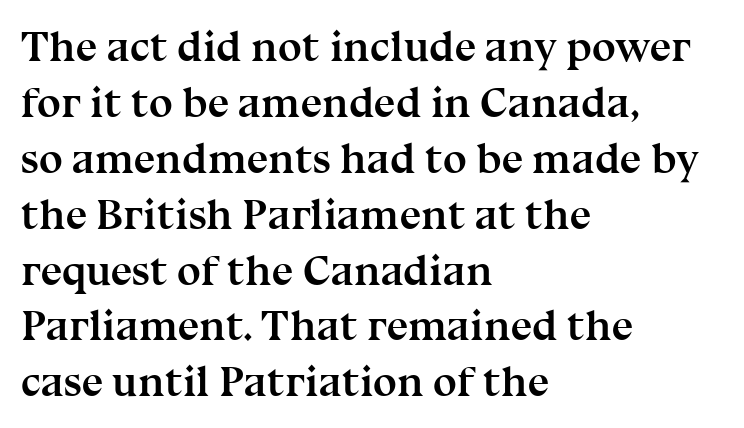
Think of a printed novel: that variable character pitch is what you see here. Summary of weight: heavy, a full bold. Lines of text with bare space underneath. The characters display serif detailing at their extremities. The letters stand upright; this is a roman face. Visually the block forms a straight wall on the left and a jagged coastline on the right.
